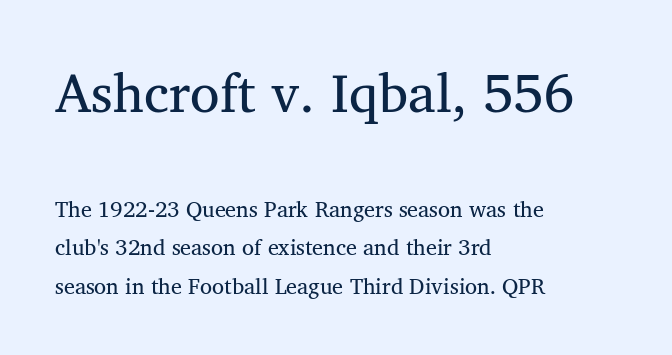
{"serif": "yes", "italic": "no", "width": "normal", "stroke_contrast": "medium", "x_height": "medium", "monospaced": "no", "underline": "no", "align": "left", "line_spacing_ratio": 1.75, "letter_spacing": "normal", "letter_spacing_em": 0.0, "larger_block": "first", "size_ratio": 2.45, "glyph_px": 54}
